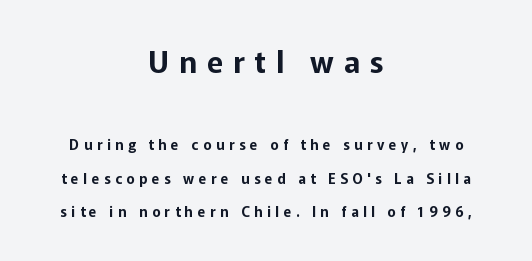
{"serif": "no", "italic": "no", "width": "normal", "stroke_contrast": "low", "x_height": "medium", "monospaced": "no", "underline": "no", "align": "center", "line_spacing": "loose", "line_spacing_ratio": 2.38, "letter_spacing": "wide", "letter_spacing_em": 0.33, "larger_block": "first", "size_ratio": 2.14, "glyph_px": 30}
